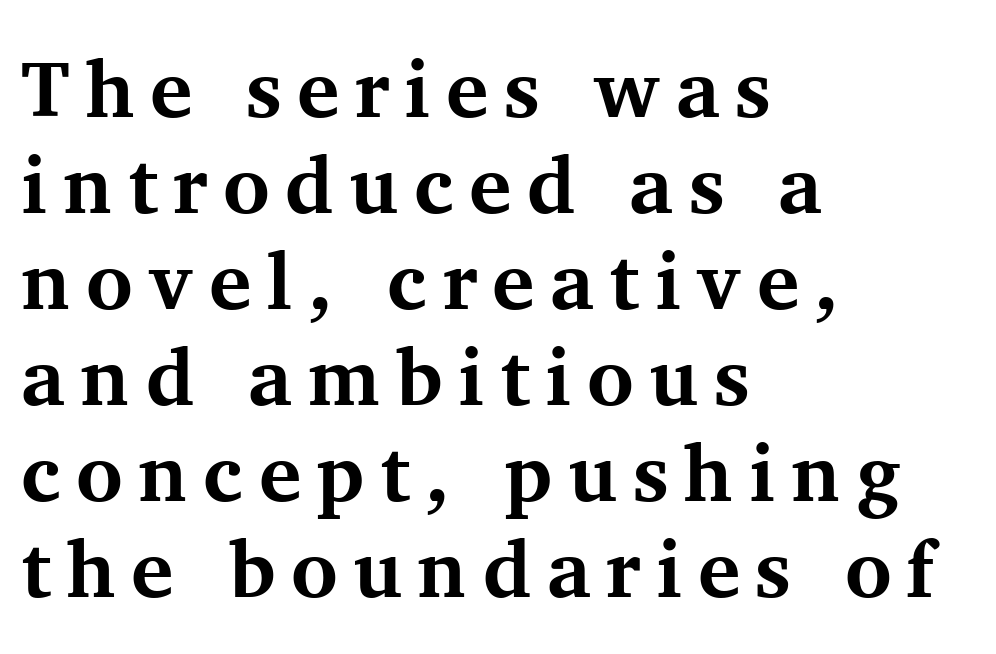
{"serif": "yes", "italic": "no", "bold": "yes", "weight": "bold", "width": "normal", "stroke_contrast": "medium", "x_height": "medium", "monospaced": "no", "underline": "no", "align": "left", "line_spacing_ratio": 1.2, "glyph_px": 80}
